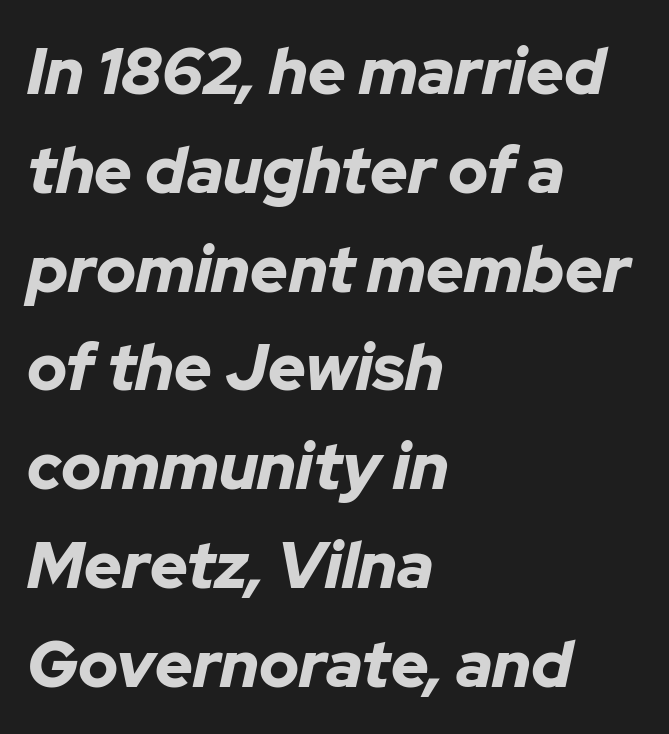
The image shows 65 px bold type, italic (leaning right); set left-aligned, normal line spacing (1.52x), normal letter spacing, not underlined; low stroke contrast and a medium x-height.
